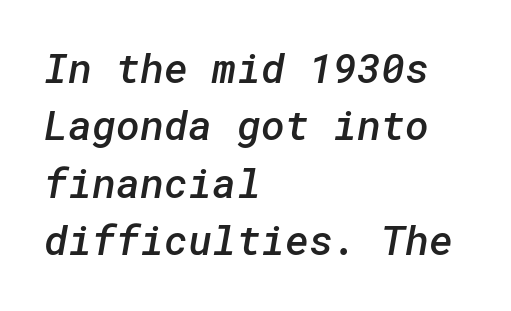
Q: Is the text bold? A: Semi-bold.
Q: Is the typeface a serif or a sans-serif typeface? A: Sans-serif.
Q: Is the text underlined? A: No.
Q: How is the paragraph aligned? A: Left-aligned.
Q: Is the spacing between letters normal or unusually wide? A: Normal.
Q: Is the spacing between lines tight, normal or loose? A: Normal.
Q: Width (condensed, normal, or wide)? A: Normal.
Q: Stroke contrast? A: Low.
Q: x-height? A: Medium.
